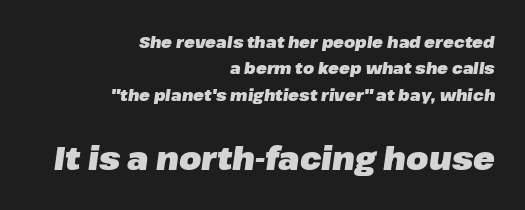
Q: Is the text bold? A: Yes.
Q: Is the text italic (slanted)? A: Yes, it leans right by about 8 degrees.
Q: Is the text underlined? A: No.
Q: How is the paragraph aligned? A: Right-aligned.
Q: Is the spacing between letters normal or unusually wide? A: Normal.
Q: Is the spacing between lines tight, normal or loose? A: Normal.
Q: Which block of text is set in a larger size, the first (top) or the second (bottom)? A: The second (bottom) one.
Q: Width (condensed, normal, or wide)? A: Normal.
Q: Stroke contrast? A: Low.
Q: x-height? A: Medium.
Q: Monospaced? A: No.
